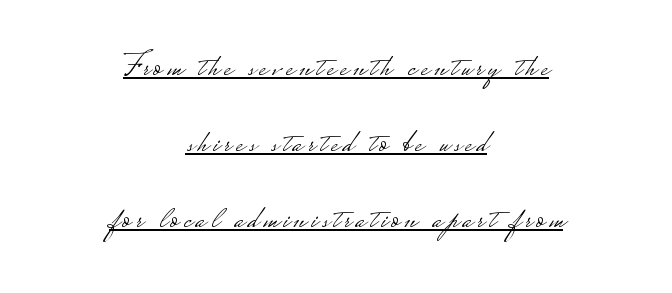
Q: Is the text bold? A: No.
Q: Is the text italic (slanted)? A: Yes.
Q: Is the typeface a serif or a sans-serif typeface? A: Sans-serif.
Q: Is the text underlined? A: Yes.
Q: How is the paragraph aligned? A: Centered.
Q: Is the spacing between lines tight, normal or loose? A: Loose.
Q: Width (condensed, normal, or wide)? A: Wide.
Q: Stroke contrast? A: Low.
Q: Monospaced? A: No.
